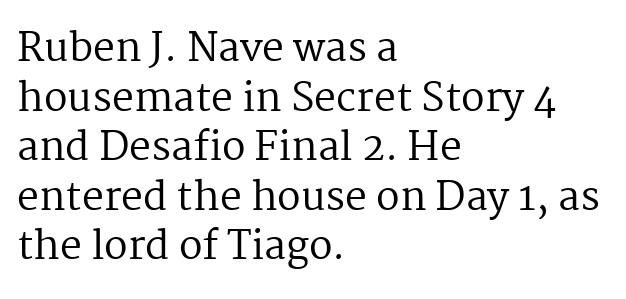
On a weight scale, this lands at 450 or below. Does extra space separate the letters? No, they use regular spacing. This block has exactly the height ordinary leading produces. The typesetter chose a ragged-right arrangement here.
